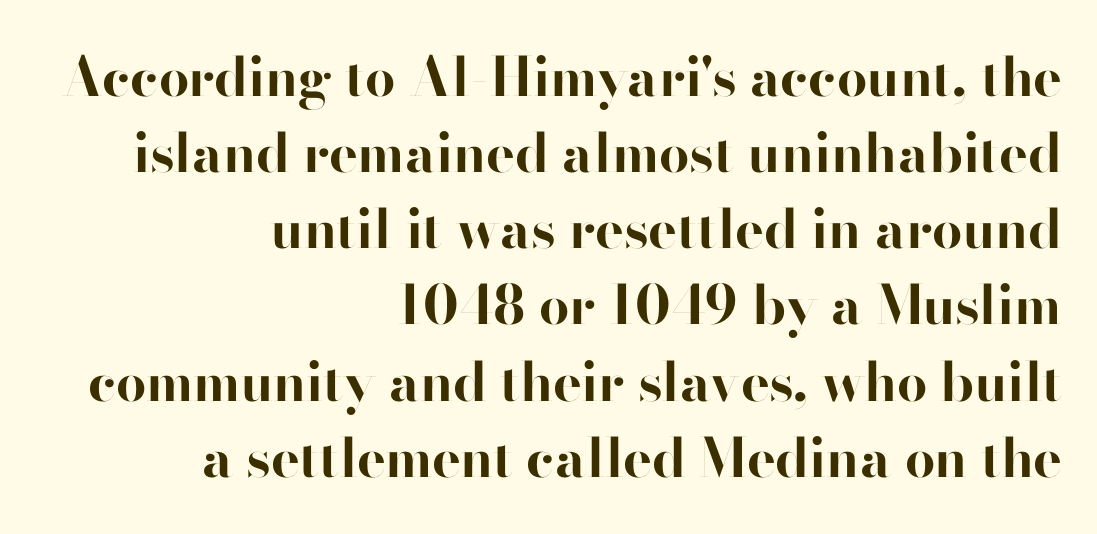
{"serif": "no", "italic": "no", "bold": "yes", "weight": "bold", "width": "normal", "stroke_contrast": "high", "x_height": "small", "monospaced": "no", "underline": "no", "align": "right", "line_spacing": "normal", "line_spacing_ratio": 1.41, "letter_spacing": "normal", "letter_spacing_em": 0.0, "glyph_px": 54}
